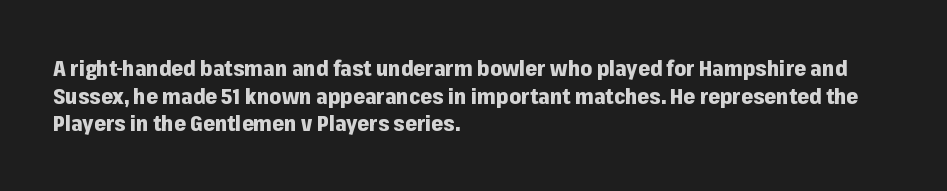
Normally led — the rows are evenly, conventionally spaced. Caption: standard tracking, unaltered. Check the space under the baseline: it is left empty. This sample is left-justified, so line endings fall wherever the words run out. These lines were composed using upright roman letters.
